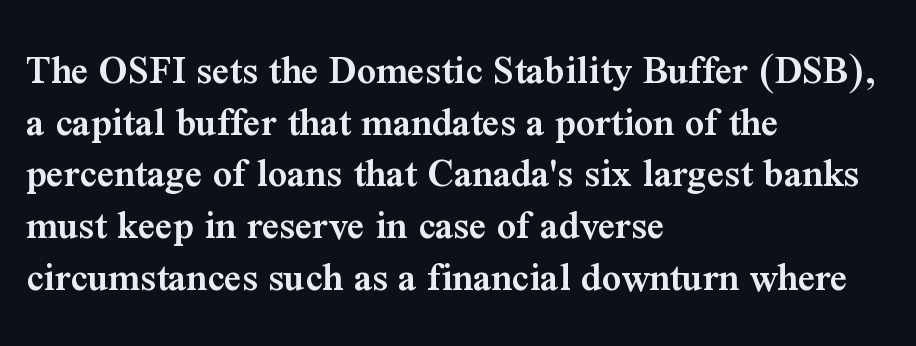
{"serif": "yes", "italic": "no", "bold": "semi", "weight": "semibold", "width": "normal", "stroke_contrast": "medium", "x_height": "medium", "monospaced": "no", "underline": "no", "align": "left", "line_spacing_ratio": 1.23, "letter_spacing": "normal", "letter_spacing_em": 0.0, "glyph_px": 42}
